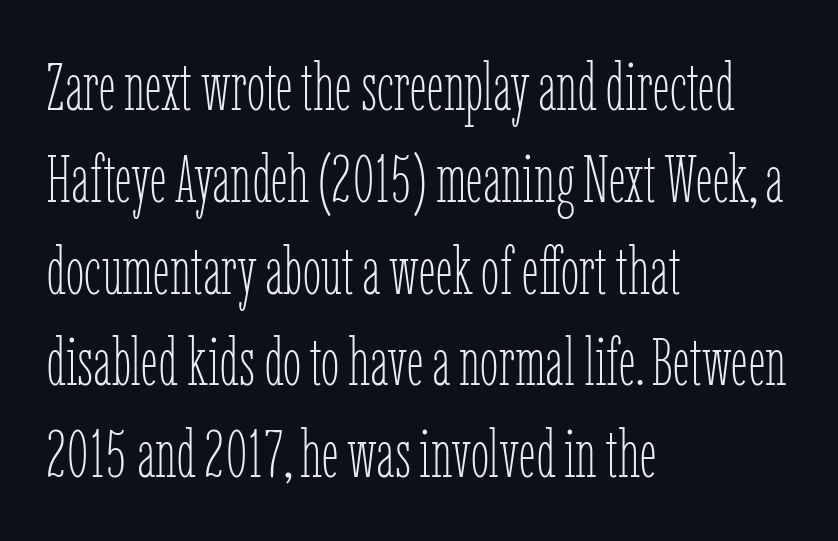
The image shows 67 px thin, condensed type, upright; set left-aligned, normal line spacing (1.37x), normal letter spacing, not underlined; low stroke contrast and a medium x-height.
